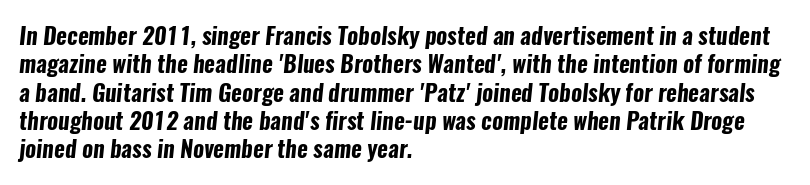
Words appear dense and cohesive because spacing is normal. A classic flush-left, rag-right setting is used for this passage. No word sits above an underline. The sample has been set heavy, in full bold.
